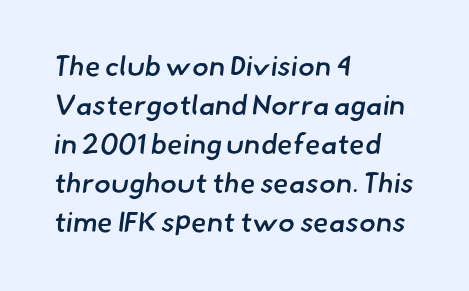
Each glyph is drawn with semibold strokes, heavier than normal yet not fully bold. The rag falls on the right side of this text block. Lines of text with bare space underneath. Tracking value appears to be zero — textbook default spacing. Here the designer chose a conventional face with non-uniform glyph widths.
